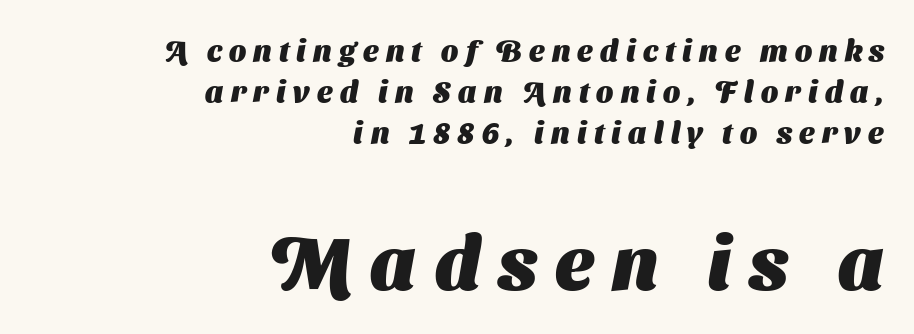
{"serif": "no", "bold": "yes", "weight": "heavy", "width": "normal", "stroke_contrast": "medium", "x_height": "medium", "monospaced": "no", "underline": "no", "align": "right", "line_spacing": "normal", "line_spacing_ratio": 1.36, "letter_spacing": "wide", "letter_spacing_em": 0.24, "larger_block": "second", "size_ratio": 2.5, "glyph_px": 75}
